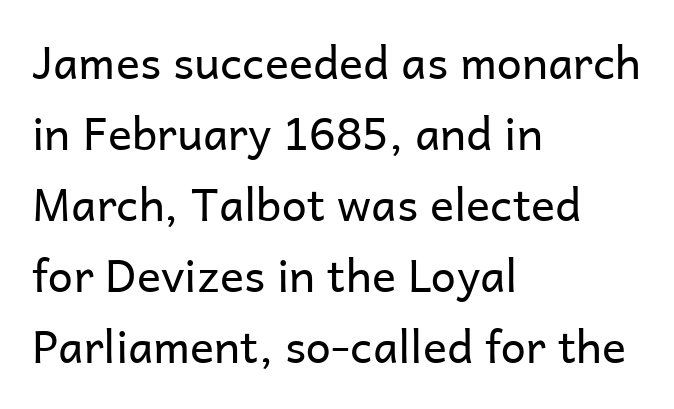
Q: Is the text bold? A: No.
Q: Is the text italic (slanted)? A: No, it is upright.
Q: Is the typeface a serif or a sans-serif typeface? A: Sans-serif.
Q: Is the text underlined? A: No.
Q: How is the paragraph aligned? A: Left-aligned.
Q: Is the spacing between letters normal or unusually wide? A: Normal.
Q: Is the spacing between lines tight, normal or loose? A: Normal.
Q: Width (condensed, normal, or wide)? A: Normal.
Q: Stroke contrast? A: Low.
Q: x-height? A: Medium.
Q: Monospaced? A: No.
